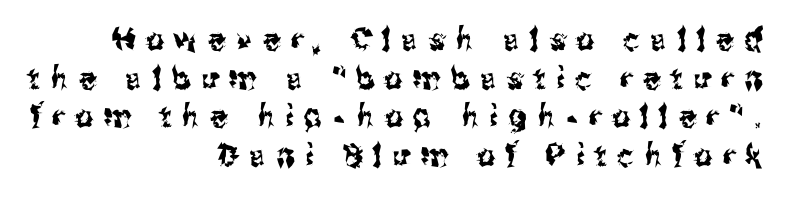
The image shows 31 px condensed sans-serif type, upright; set right-aligned, normal line spacing (1.25x), unusually wide letter spacing (+0.35 em), not underlined; medium stroke contrast and a medium x-height.
